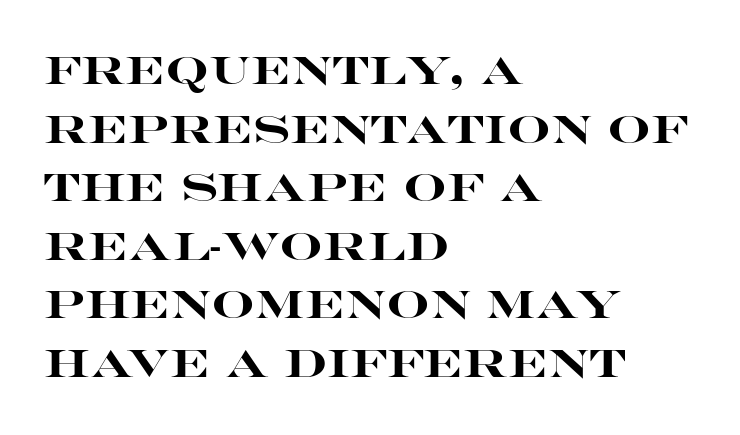
{"italic": "no", "bold": "yes", "weight": "heavy", "width": "wide", "stroke_contrast": "high", "x_height": "large", "monospaced": "no", "underline": "no", "align": "left", "line_spacing": "normal", "line_spacing_ratio": 1.54, "letter_spacing": "normal", "letter_spacing_em": 0.0, "glyph_px": 38}
